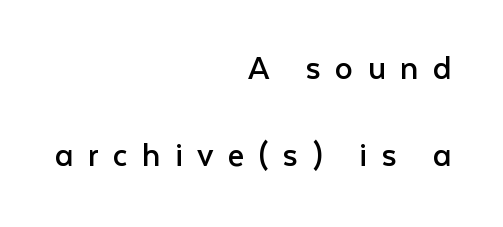
The rendering shows plain stroke endings on the letterforms — a sans-serif design. The rag falls on the left side of this text block. You could not count columns in this text — the font is proportionally spaced. What stands out about the letter spacing? Its width — letters are far apart. On a weight scale, this lands at 450 or below.
